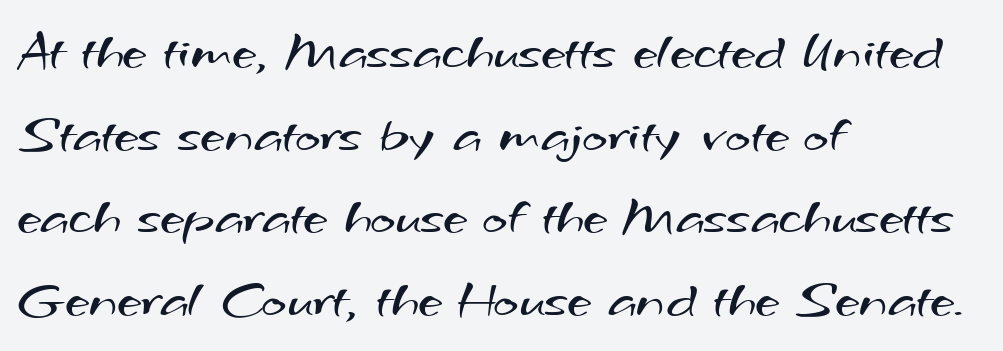
Q: Is the text bold? A: No.
Q: Is the typeface a serif or a sans-serif typeface? A: Sans-serif.
Q: Is the text underlined? A: No.
Q: How is the paragraph aligned? A: Left-aligned.
Q: Is the spacing between letters normal or unusually wide? A: Normal.
Q: Is the spacing between lines tight, normal or loose? A: Normal.
Q: Width (condensed, normal, or wide)? A: Wide.
Q: Stroke contrast? A: Medium.
Q: x-height? A: Small.
Q: Monospaced? A: No.
